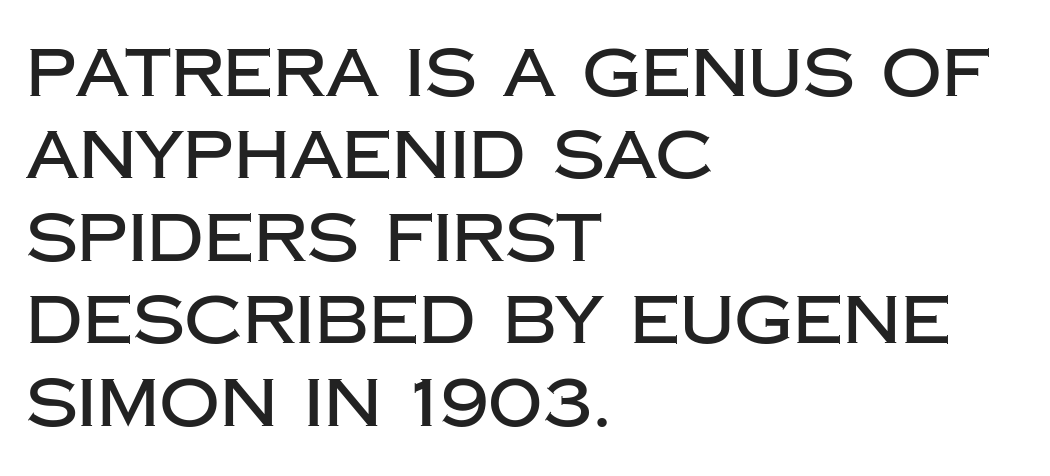
Notice how the passage keeps a crisp vertical edge on the left only. Just letters on the line, the space beneath them empty. The rendering shows plain stroke endings on the letterforms — a sans-serif design. There is no visible air inserted between adjacent glyphs. The passage shown is typed in a proportional face where columns would drift.
